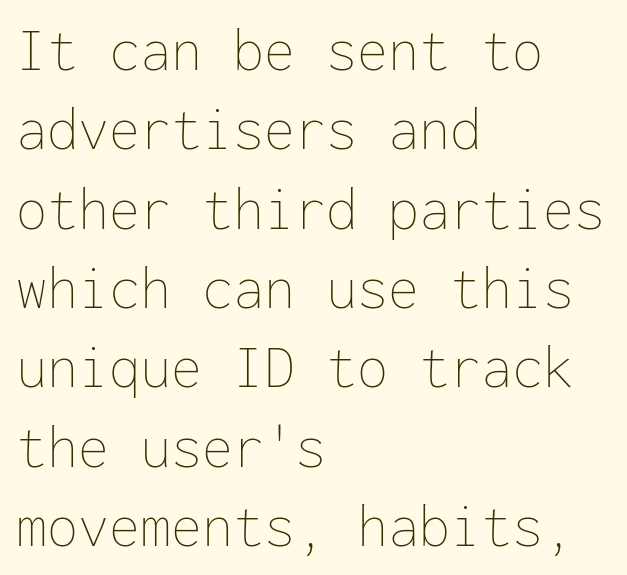
The image shows 62 px thin type, upright, monospaced; set left-aligned, normal line spacing (1.28x), normal letter spacing, not underlined; low stroke contrast and a medium x-height.
